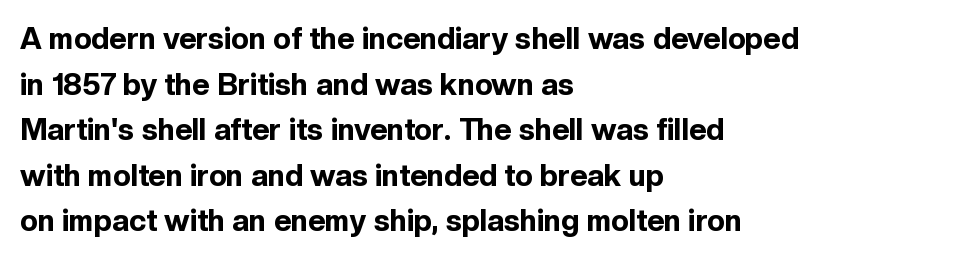
Q: Is the text bold? A: Yes.
Q: Is the text italic (slanted)? A: No, it is upright.
Q: Is the typeface a serif or a sans-serif typeface? A: Sans-serif.
Q: Is the text underlined? A: No.
Q: How is the paragraph aligned? A: Left-aligned.
Q: Is the spacing between letters normal or unusually wide? A: Normal.
Q: Is the spacing between lines tight, normal or loose? A: Normal.
Q: Width (condensed, normal, or wide)? A: Normal.
Q: x-height? A: Medium.
Q: Monospaced? A: No.
